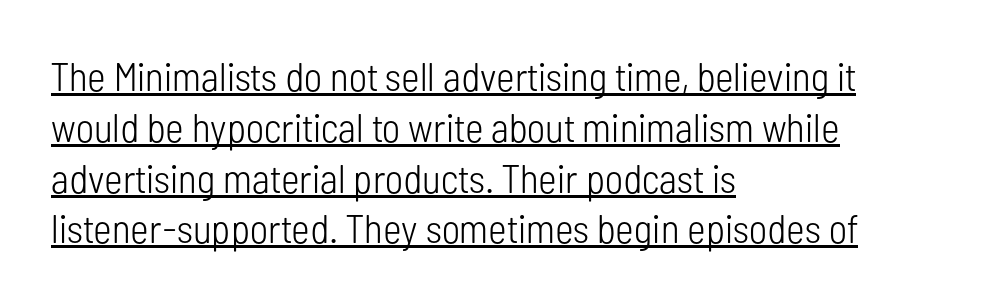
{"serif": "no", "italic": "no", "bold": "no", "weight": "light", "width": "condensed", "stroke_contrast": "low", "x_height": "medium", "monospaced": "no", "underline": "yes", "align": "left", "line_spacing": "normal", "line_spacing_ratio": 1.27, "letter_spacing": "normal", "letter_spacing_em": 0.0, "glyph_px": 40}
